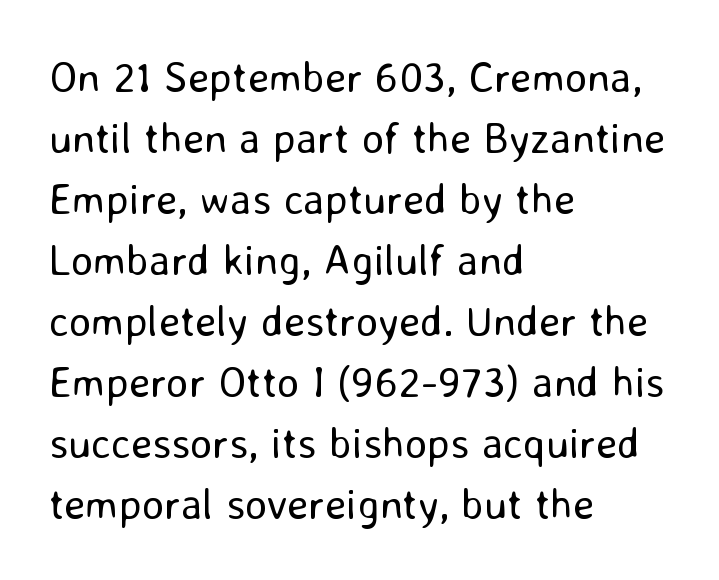
The image shows 43 px regular-weight sans-serif type, upright; set left-aligned, normal line spacing (1.42x), normal letter spacing, not underlined; low stroke contrast and a medium x-height.
